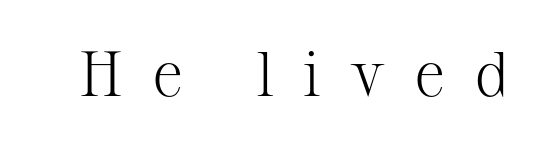
Compared with typical body copy, the letter spacing here is much looser. The letters stand straight up with perfectly vertical stems. These lines are composed in type with serifs. Check the space under the baseline: it is left empty. Is this a fixed-width face? No — the glyphs have proportional, varying widths.
